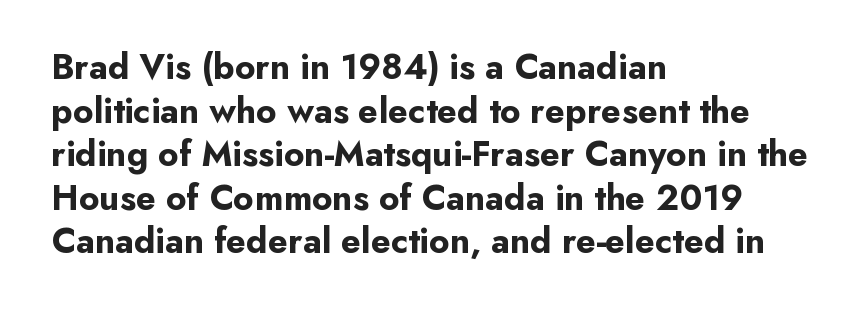
The image shows 36 px bold sans-serif type, upright; set left-aligned, line spacing 1.21x, normal letter spacing, not underlined; low stroke contrast and a small x-height.
